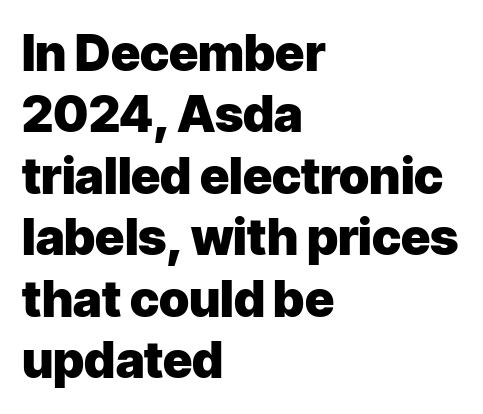
The image shows 50 px heavy sans-serif type, upright; set left-aligned, line spacing 1.23x, normal letter spacing, not underlined; low stroke contrast and a medium x-height.
